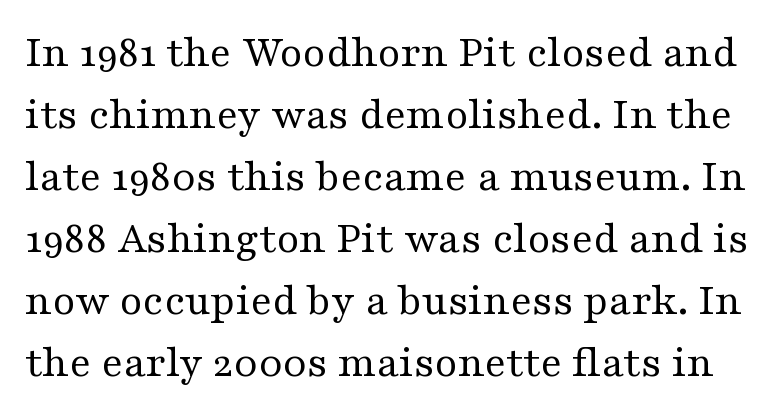
Q: Is the text bold? A: No.
Q: Is the text italic (slanted)? A: No, it is upright.
Q: Is the typeface a serif or a sans-serif typeface? A: Serif.
Q: Is the text underlined? A: No.
Q: Is the spacing between letters normal or unusually wide? A: Normal.
Q: Is the spacing between lines tight, normal or loose? A: Normal.
Q: Width (condensed, normal, or wide)? A: Wide.
Q: Stroke contrast? A: Medium.
Q: x-height? A: Medium.
Q: Monospaced? A: No.
